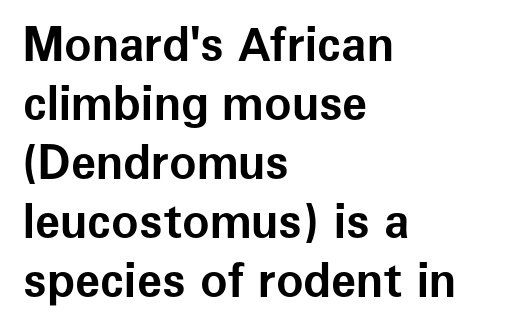
The image shows 46 px bold sans-serif type, upright; set left-aligned, normal line spacing (1.28x), normal letter spacing, not underlined; low stroke contrast and a medium x-height.
